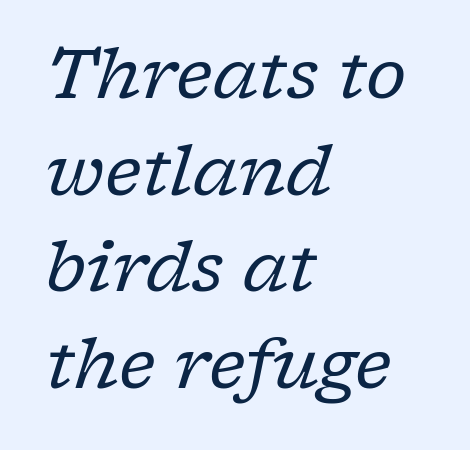
{"serif": "yes", "italic": "yes", "lean": "right", "slant_degrees": 17, "bold": "no", "weight": "regular", "width": "normal", "stroke_contrast": "low", "x_height": "medium", "monospaced": "no", "underline": "no", "align": "left", "line_spacing": "normal", "line_spacing_ratio": 1.4, "letter_spacing": "normal", "letter_spacing_em": 0.0, "glyph_px": 69}
